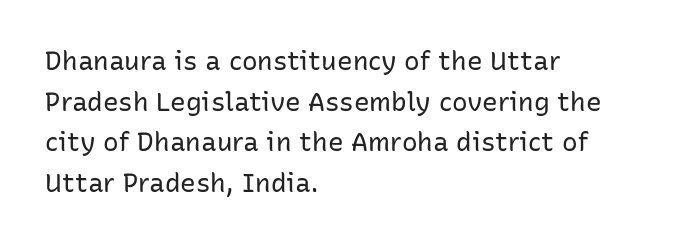
Q: Is the text bold? A: No.
Q: Is the text italic (slanted)? A: No, it is upright.
Q: Is the text underlined? A: No.
Q: How is the paragraph aligned? A: Left-aligned.
Q: Is the spacing between letters normal or unusually wide? A: Normal.
Q: Is the spacing between lines tight, normal or loose? A: Normal.
